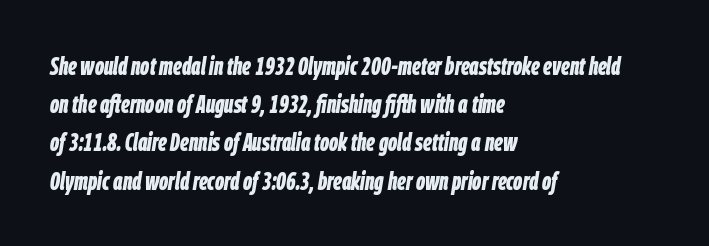
{"italic": "yes", "lean": "right", "slant_degrees": 9, "bold": "yes", "underline": "no", "align": "left", "line_spacing": "normal", "line_spacing_ratio": 1.53, "letter_spacing": "normal", "letter_spacing_em": 0.0, "glyph_px": 25}
